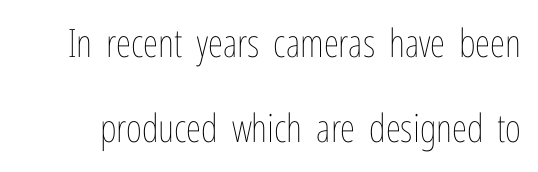
{"italic": "no", "bold": "no", "weight": "thin", "width": "condensed", "stroke_contrast": "low", "x_height": "medium", "monospaced": "no", "underline": "no", "line_spacing": "loose", "line_spacing_ratio": 2.18, "letter_spacing": "normal", "letter_spacing_em": 0.0, "glyph_px": 39}
